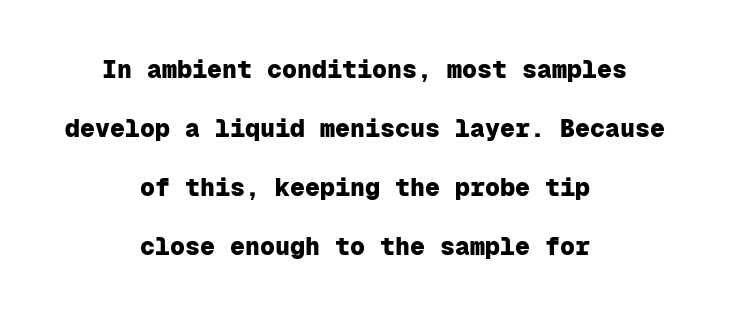
The image shows 25 px bold type, upright; set centered, loose line spacing (2.36x), normal letter spacing, not underlined.
